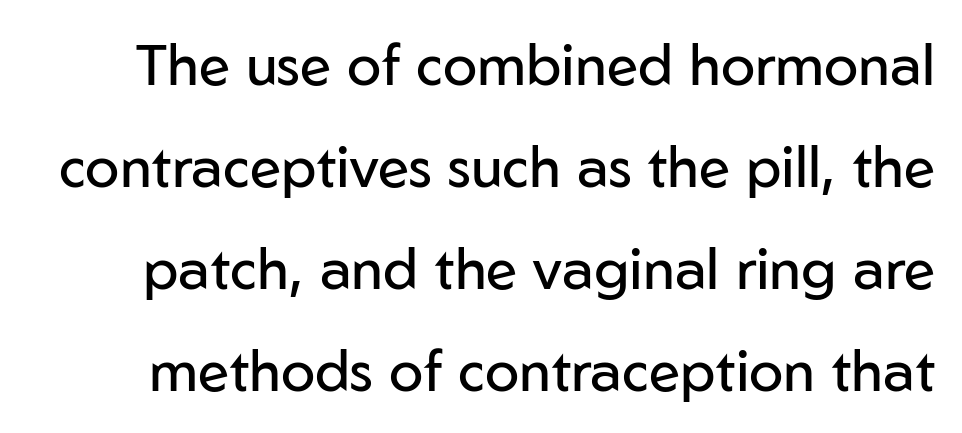
Q: Is the text bold? A: No.
Q: Is the text italic (slanted)? A: No, it is upright.
Q: Is the typeface a serif or a sans-serif typeface? A: Sans-serif.
Q: Is the text underlined? A: No.
Q: Is the spacing between letters normal or unusually wide? A: Normal.
Q: Width (condensed, normal, or wide)? A: Normal.
Q: Stroke contrast? A: Low.
Q: x-height? A: Medium.
Q: Monospaced? A: No.
